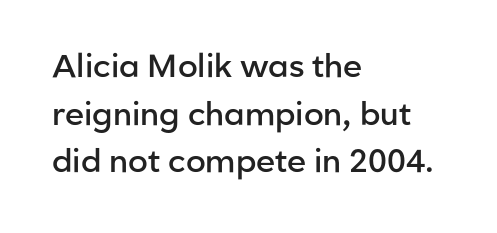
{"serif": "no", "italic": "no", "bold": "semi", "weight": "semibold", "width": "normal", "stroke_contrast": "low", "x_height": "medium", "monospaced": "no", "underline": "no", "align": "left", "line_spacing": "normal", "line_spacing_ratio": 1.49, "letter_spacing": "normal", "letter_spacing_em": 0.0, "glyph_px": 32}
